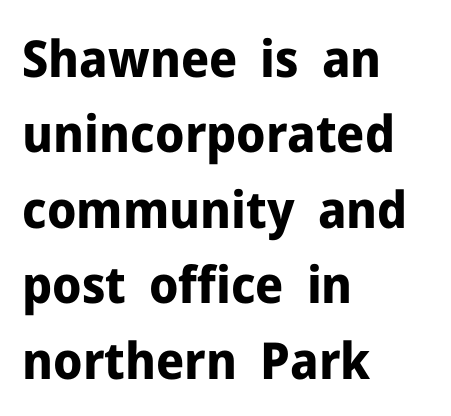
Q: Is the text bold? A: Yes.
Q: Is the text italic (slanted)? A: No, it is upright.
Q: Is the typeface a serif or a sans-serif typeface? A: Sans-serif.
Q: Is the text underlined? A: No.
Q: How is the paragraph aligned? A: Left-aligned.
Q: Is the spacing between letters normal or unusually wide? A: Normal.
Q: Is the spacing between lines tight, normal or loose? A: Normal.
Q: Width (condensed, normal, or wide)? A: Normal.
Q: Stroke contrast? A: Low.
Q: x-height? A: Medium.
Q: Monospaced? A: No.
